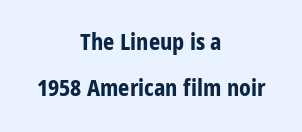
Q: Is the text bold? A: Yes.
Q: Is the text italic (slanted)? A: No, it is upright.
Q: Is the text underlined? A: No.
Q: How is the paragraph aligned? A: Centered.
Q: Is the spacing between letters normal or unusually wide? A: Normal.
Q: Is the spacing between lines tight, normal or loose? A: Loose.
